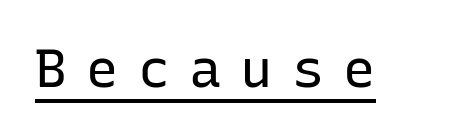
{"serif": "no", "italic": "no", "bold": "no", "weight": "regular", "width": "normal", "stroke_contrast": "low", "x_height": "medium", "monospaced": "yes", "underline": "yes", "letter_spacing": "wide", "letter_spacing_em": 0.35, "glyph_px": 54}
